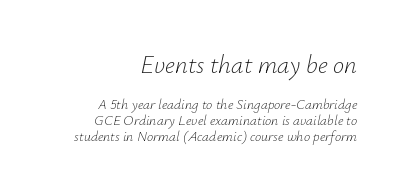
The image shows 25 px text type, italic (leaning right); set right-aligned, tight line spacing (1.14x), normal letter spacing, not underlined; the first (top) block is 1.79x larger.
